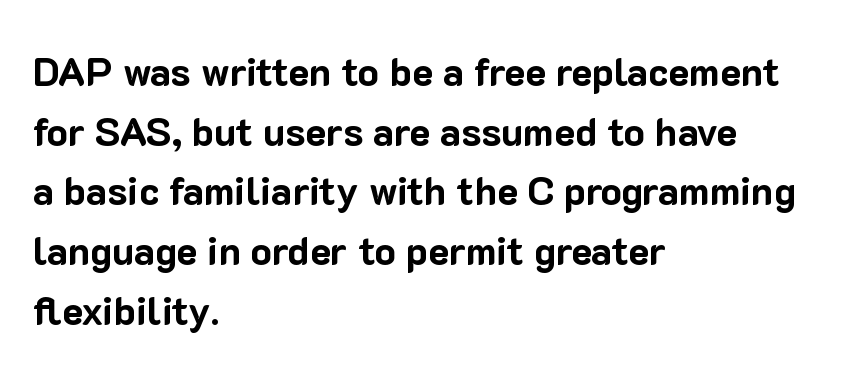
Leftover space on each line is placed entirely after the last word. Think of a printed novel: that variable character pitch is what you see here. Rule under the text: the space is simply empty. Serif or sans? Sans — the stroke terminals are bare. Short note: letters normally spaced.
